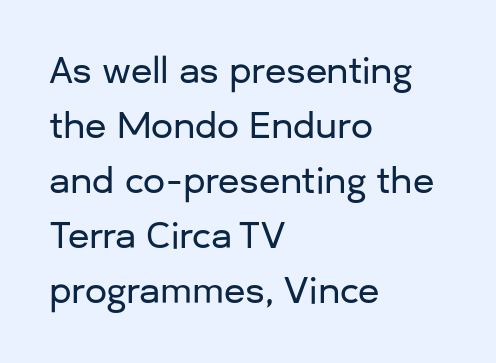
Q: Is the text italic (slanted)? A: No, it is upright.
Q: Is the typeface a serif or a sans-serif typeface? A: Sans-serif.
Q: Is the text underlined? A: No.
Q: How is the paragraph aligned? A: Left-aligned.
Q: Is the spacing between letters normal or unusually wide? A: Normal.
Q: Is the spacing between lines tight, normal or loose? A: Normal.
Q: Width (condensed, normal, or wide)? A: Normal.
Q: Stroke contrast? A: Low.
Q: x-height? A: Medium.
Q: Monospaced? A: No.
